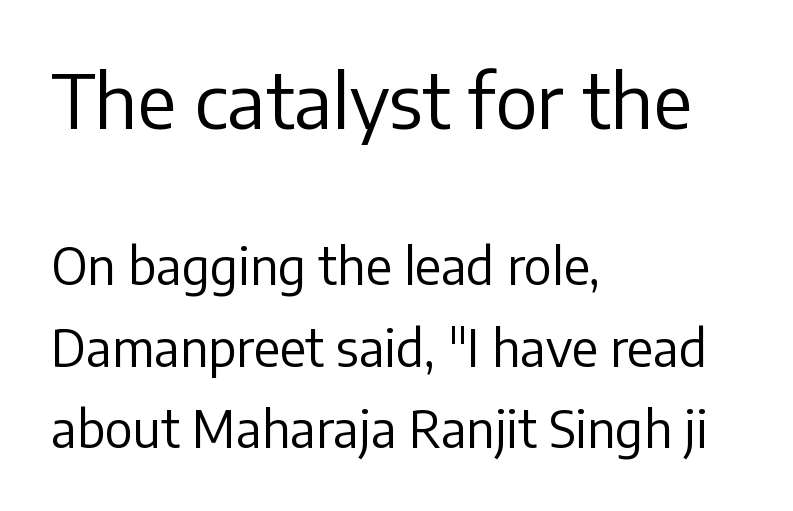
The lettering stays uniformly vertical, giving the passage a roman look. Compared with a centered layout, this one pins lines to the left instead. The rendering uses a moderate line-height, typical for paragraphs. Think standard paragraph weight, or any step lighter than that. Letter spacing: default.
